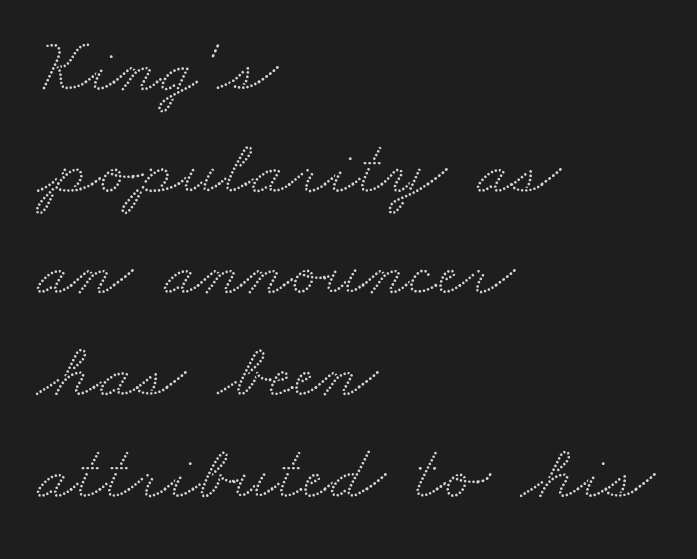
{"serif": "yes", "width": "wide", "stroke_contrast": "medium", "x_height": "small", "monospaced": "no", "underline": "no", "align": "left", "line_spacing": "normal", "line_spacing_ratio": 1.32, "letter_spacing": "normal", "letter_spacing_em": 0.0, "glyph_px": 77}
